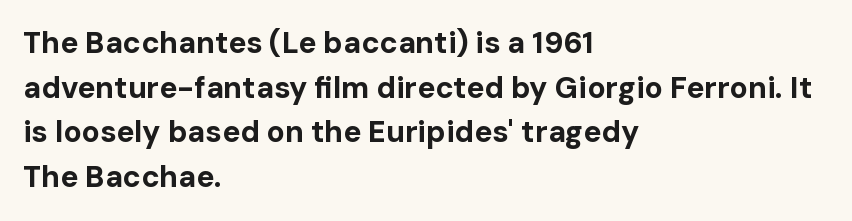
Q: Is the text bold? A: Yes.
Q: Is the text italic (slanted)? A: No, it is upright.
Q: Is the typeface a serif or a sans-serif typeface? A: Sans-serif.
Q: Is the text underlined? A: No.
Q: How is the paragraph aligned? A: Left-aligned.
Q: Is the spacing between letters normal or unusually wide? A: Normal.
Q: Is the spacing between lines tight, normal or loose? A: Normal.
Q: Width (condensed, normal, or wide)? A: Normal.
Q: Stroke contrast? A: Low.
Q: x-height? A: Medium.
Q: Monospaced? A: No.
